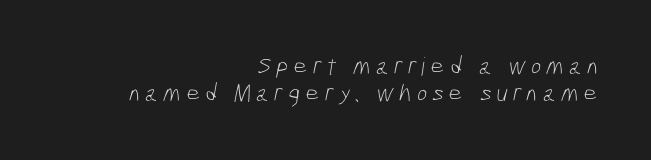
{"bold": "no", "underline": "no", "align": "right", "line_spacing": "tight", "line_spacing_ratio": 1.07, "glyph_px": 25}
